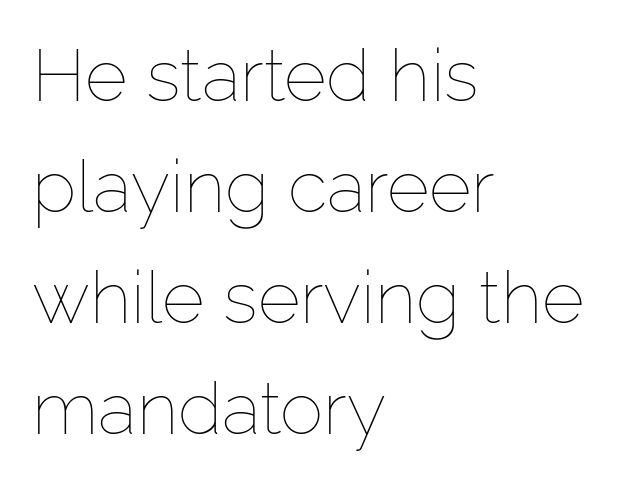
Has an underline been added? It has not. Compared with typical body copy, the letter spacing here is the same. Is this a heavy cut? Hardly; it is regular or lighter. Here the designer chose a conventional face with non-uniform glyph widths. Casual observation: everything's shoved over to the left.
